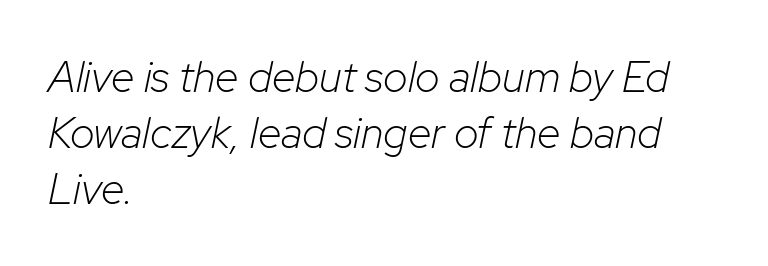
The image shows 43 px light type, italic (leaning right); set left-aligned, normal line spacing (1.3x), normal letter spacing, not underlined; low stroke contrast and a medium x-height.
